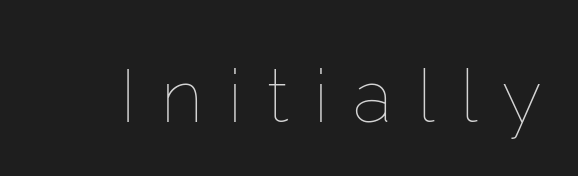
The image shows 74 px thin type, upright; set unusually wide letter spacing (+0.34 em), not underlined; low stroke contrast and a medium x-height.
